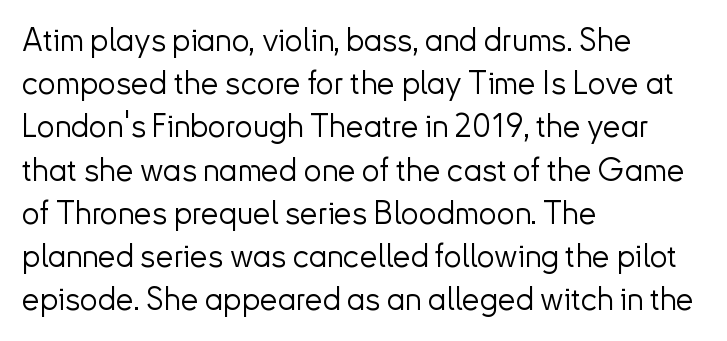
Q: Is the text bold? A: No.
Q: Is the text italic (slanted)? A: No, it is upright.
Q: Is the typeface a serif or a sans-serif typeface? A: Sans-serif.
Q: Is the text underlined? A: No.
Q: How is the paragraph aligned? A: Left-aligned.
Q: Is the spacing between letters normal or unusually wide? A: Normal.
Q: Is the spacing between lines tight, normal or loose? A: Normal.
Q: Width (condensed, normal, or wide)? A: Normal.
Q: Stroke contrast? A: Low.
Q: x-height? A: Small.
Q: Monospaced? A: No.
